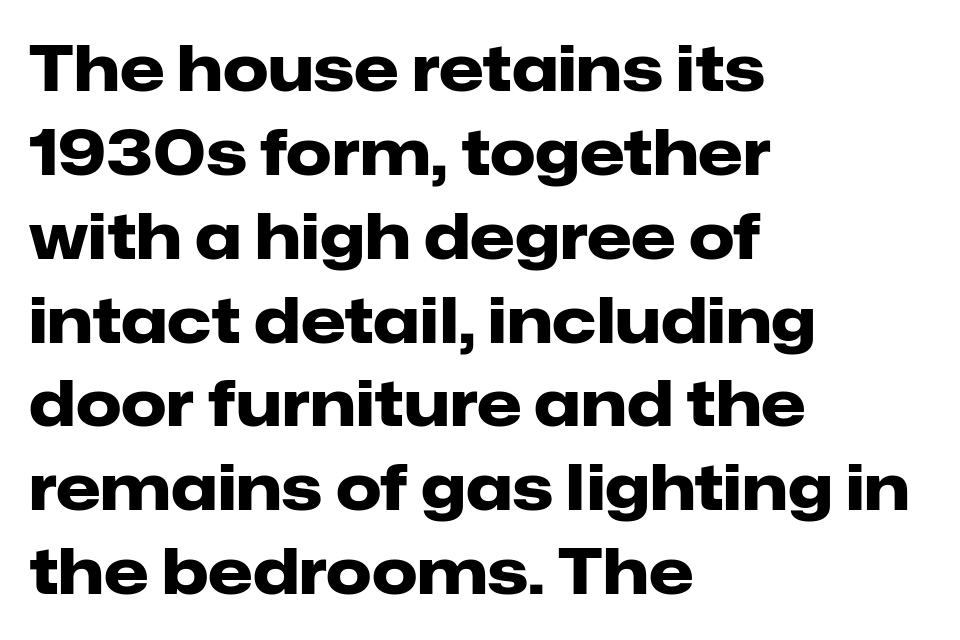
{"serif": "no", "italic": "no", "bold": "yes", "weight": "heavy", "width": "normal", "stroke_contrast": "low", "x_height": "medium", "monospaced": "no", "underline": "no", "align": "left", "line_spacing": "normal", "line_spacing_ratio": 1.31, "letter_spacing": "normal", "letter_spacing_em": 0.0, "glyph_px": 64}
